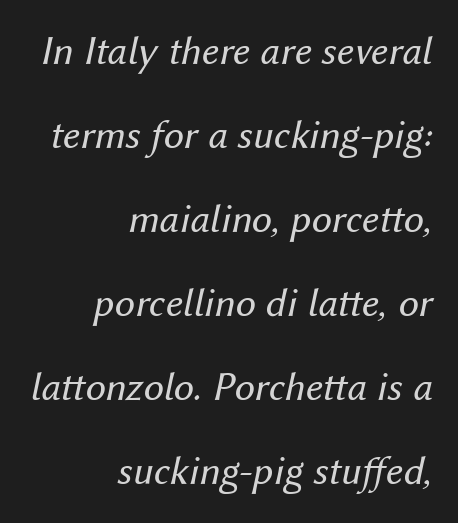
{"italic": "yes", "lean": "right", "slant_degrees": 12, "bold": "no", "weight": "regular", "width": "normal", "stroke_contrast": "medium", "x_height": "medium", "monospaced": "no", "underline": "no", "align": "right", "line_spacing": "loose", "line_spacing_ratio": 2.05, "letter_spacing": "normal", "letter_spacing_em": 0.0, "glyph_px": 41}
